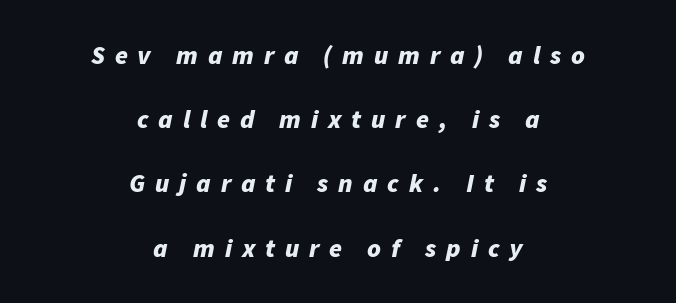
Characters follow at a spacing far wider than the type designer built in. Every row of glyphs is offset so its center matches the block's center. Loosely led — the rows are spread out. This sample uses an oblique cut, with every glyph tilted off the vertical. Its strokes are broad and dark, the hallmark of bold type. Check the space under the baseline: it is left empty.
